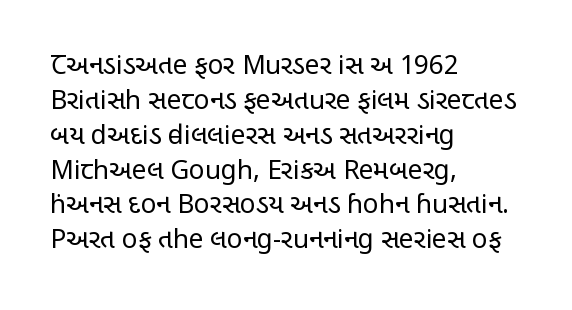
The strip under each line holds only bare page. Short note: letters normally spaced. The axis of the letterforms is exactly vertical. Line spacing here is normal. The rendering anchors every line to the left-hand side.
